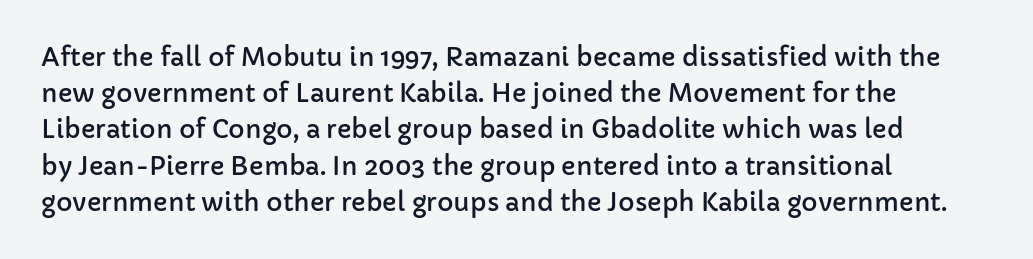
This sample keeps an unexceptional amount of space between lines. Characters follow at the spacing the type designer built in. Leftover space on each line is placed entirely after the last word. Nobody drew a line under any word here. The font's upright variant was chosen for this text.
